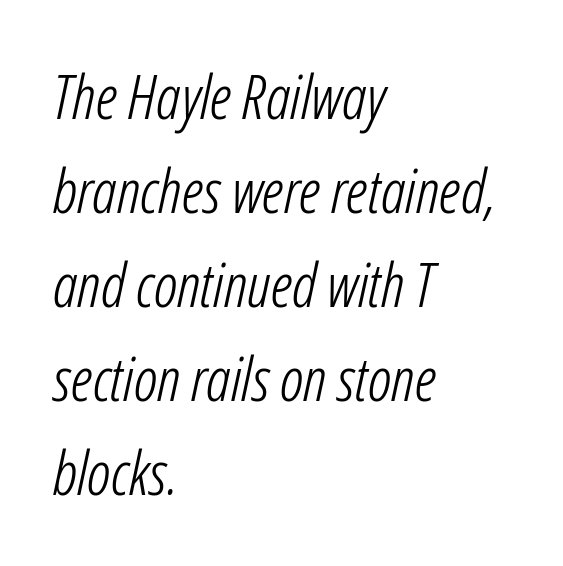
The image shows 61 px light, condensed type, italic (leaning right); set left-aligned, normal line spacing (1.54x), normal letter spacing, not underlined; low stroke contrast and a medium x-height.
